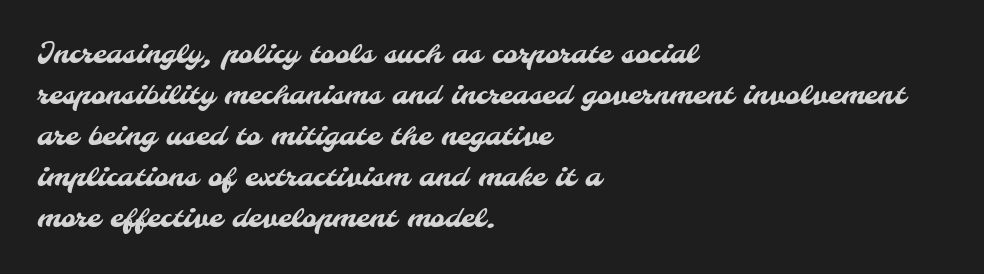
{"serif": "no", "width": "normal", "stroke_contrast": "medium", "x_height": "small", "monospaced": "no", "underline": "no", "align": "left", "line_spacing": "normal", "line_spacing_ratio": 1.46, "letter_spacing": "normal", "letter_spacing_em": 0.0, "glyph_px": 28}
